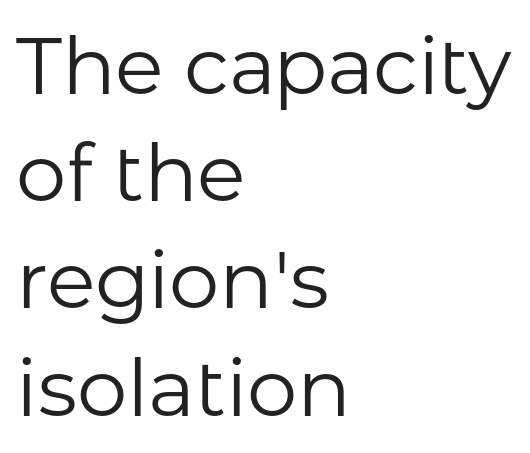
{"serif": "no", "italic": "no", "bold": "no", "weight": "regular", "width": "normal", "stroke_contrast": "low", "x_height": "medium", "monospaced": "no", "underline": "no", "align": "left", "line_spacing": "normal", "line_spacing_ratio": 1.34, "letter_spacing": "normal", "letter_spacing_em": 0.0, "glyph_px": 80}
